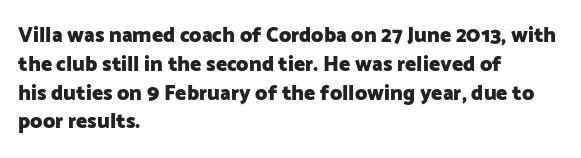
{"italic": "no", "bold": "yes", "underline": "no", "align": "left", "line_spacing": "normal", "line_spacing_ratio": 1.37, "letter_spacing": "normal", "letter_spacing_em": 0.0, "glyph_px": 21}
